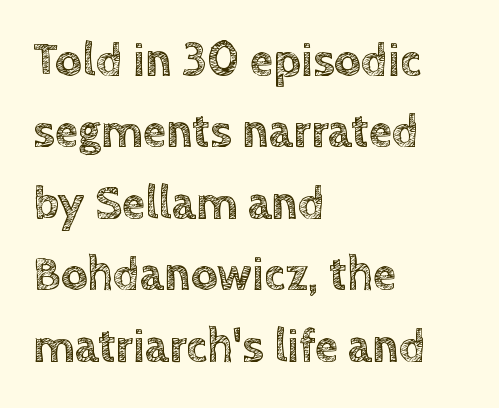
Q: Is the text italic (slanted)? A: No, it is upright.
Q: Is the text underlined? A: No.
Q: How is the paragraph aligned? A: Left-aligned.
Q: Is the spacing between letters normal or unusually wide? A: Normal.
Q: Is the spacing between lines tight, normal or loose? A: Normal.
Q: Width (condensed, normal, or wide)? A: Normal.
Q: x-height? A: Large.
Q: Monospaced? A: No.
